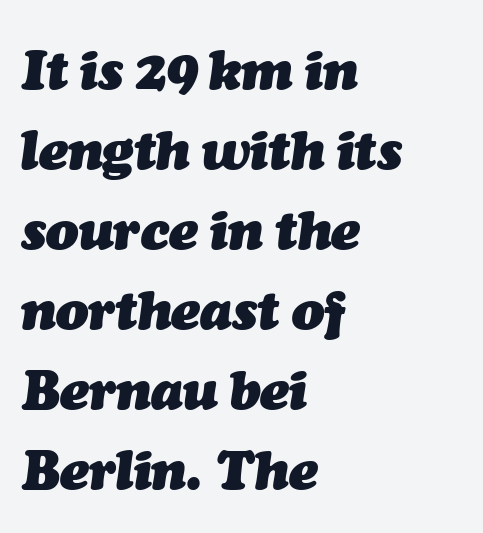
Q: Is the text bold? A: Yes.
Q: Is the text italic (slanted)? A: Yes, it leans right by about 7 degrees.
Q: Is the text underlined? A: No.
Q: How is the paragraph aligned? A: Left-aligned.
Q: Is the spacing between letters normal or unusually wide? A: Normal.
Q: Is the spacing between lines tight, normal or loose? A: Normal.
Q: Width (condensed, normal, or wide)? A: Normal.
Q: Stroke contrast? A: Medium.
Q: x-height? A: Medium.
Q: Monospaced? A: No.
